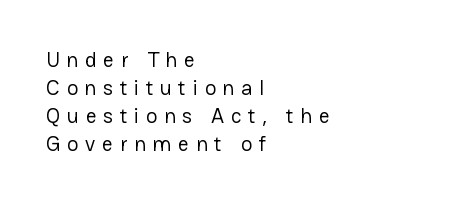
Q: Is the text bold? A: No.
Q: Is the text italic (slanted)? A: No, it is upright.
Q: Is the text underlined? A: No.
Q: How is the paragraph aligned? A: Left-aligned.
Q: Is the spacing between letters normal or unusually wide? A: Unusually wide.
Q: Is the spacing between lines tight, normal or loose? A: Normal.
